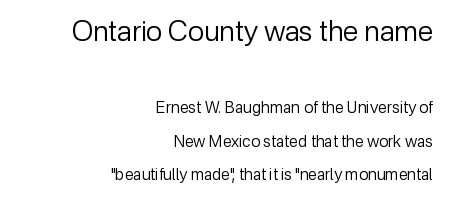
The image shows 28 px regular-weight sans-serif type, upright; set right-aligned, loose line spacing (2.1x), normal letter spacing, not underlined; the first (top) block is 1.75x larger; low stroke contrast and a medium x-height.
